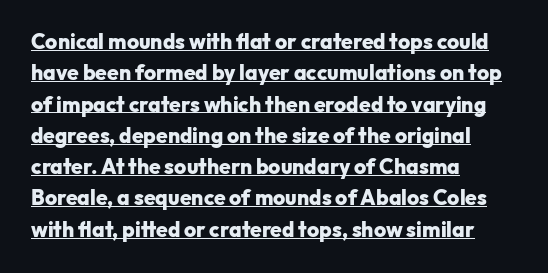
The image shows 21 px bold type, upright; set left-aligned, normal line spacing (1.49x), normal letter spacing, underlined.
